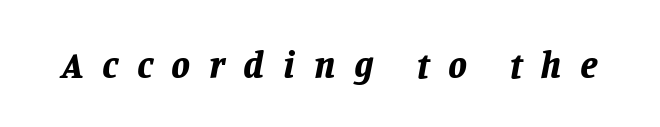
Q: Is the text bold? A: Yes.
Q: Is the text italic (slanted)? A: Yes, it leans right by about 11 degrees.
Q: Is the text underlined? A: No.
Q: Is the spacing between letters normal or unusually wide? A: Unusually wide.
Q: Width (condensed, normal, or wide)? A: Normal.
Q: Stroke contrast? A: Low.
Q: x-height? A: Large.
Q: Monospaced? A: No.
